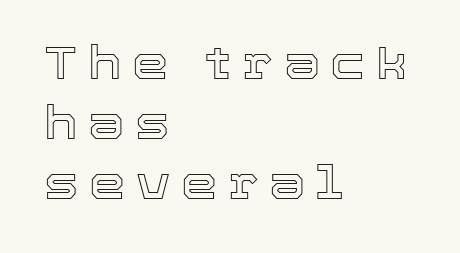
{"italic": "no", "width": "normal", "x_height": "medium", "monospaced": "no", "underline": "no", "align": "left", "line_spacing": "normal", "line_spacing_ratio": 1.3, "letter_spacing": "wide", "letter_spacing_em": 0.23, "glyph_px": 46}
